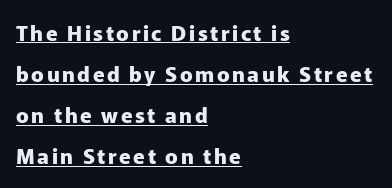
The image shows 21 px bold type, upright; set left-aligned, loose line spacing (1.96x), underlined.
